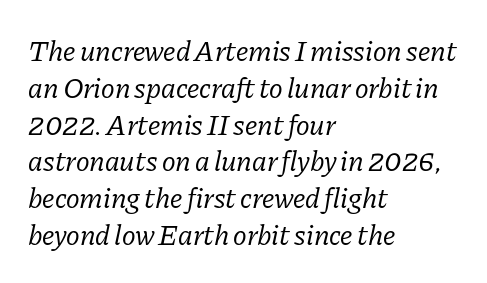
Is this a heavy cut? Hardly; it is regular or lighter. The space beneath each line is pristine and unruled. Characters are canted at an angle relative to the baseline's perpendicular. What stands out about the letter spacing? Nothing — it is the standard amount.
